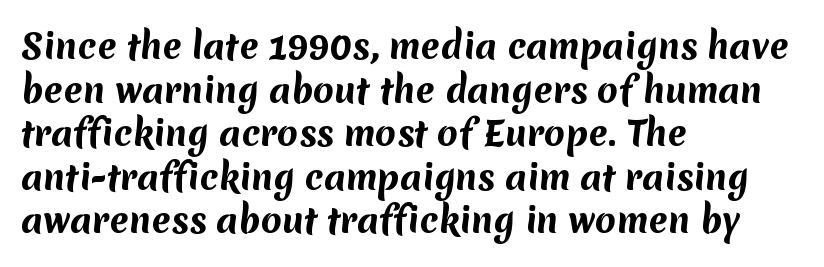
Q: Is the text bold? A: Yes.
Q: Is the typeface a serif or a sans-serif typeface? A: Sans-serif.
Q: Is the text underlined? A: No.
Q: How is the paragraph aligned? A: Left-aligned.
Q: Is the spacing between letters normal or unusually wide? A: Normal.
Q: Is the spacing between lines tight, normal or loose? A: Normal.
Q: Width (condensed, normal, or wide)? A: Normal.
Q: Stroke contrast? A: Medium.
Q: x-height? A: Medium.
Q: Monospaced? A: No.
